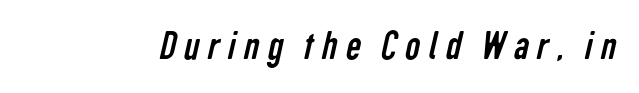
{"serif": "no", "bold": "no", "weight": "regular", "width": "condensed", "stroke_contrast": "low", "x_height": "medium", "monospaced": "no", "underline": "no", "letter_spacing": "wide", "letter_spacing_em": 0.2, "glyph_px": 42}
